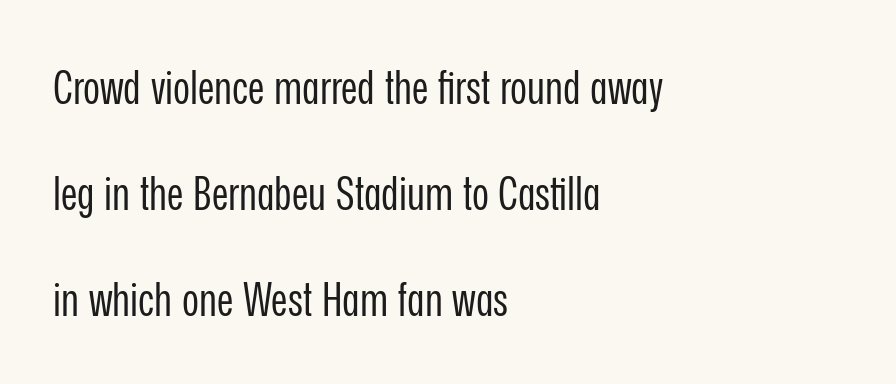
Q: Is the text bold? A: No.
Q: Is the text italic (slanted)? A: No, it is upright.
Q: Is the typeface a serif or a sans-serif typeface? A: Sans-serif.
Q: Is the text underlined? A: No.
Q: How is the paragraph aligned? A: Left-aligned.
Q: Is the spacing between letters normal or unusually wide? A: Normal.
Q: Is the spacing between lines tight, normal or loose? A: Loose.
Q: Width (condensed, normal, or wide)? A: Condensed.
Q: Stroke contrast? A: Low.
Q: x-height? A: Medium.
Q: Monospaced? A: No.
